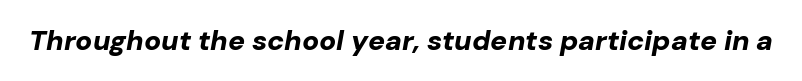
The image shows 28 px bold type, italic (leaning right); set normal letter spacing, not underlined; low stroke contrast and a medium x-height.
